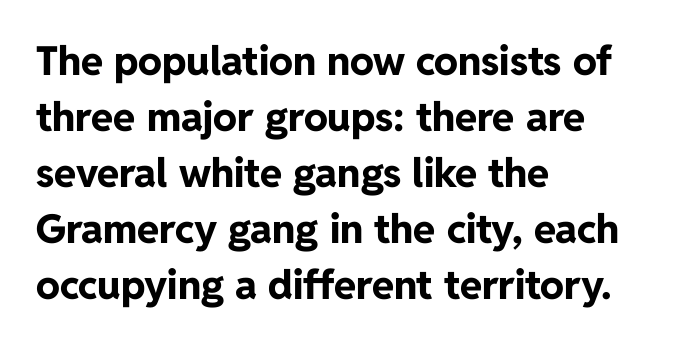
{"serif": "no", "italic": "no", "bold": "yes", "weight": "bold", "width": "normal", "stroke_contrast": "low", "x_height": "medium", "monospaced": "no", "underline": "no", "align": "left", "line_spacing": "normal", "line_spacing_ratio": 1.4, "letter_spacing": "normal", "letter_spacing_em": 0.0, "glyph_px": 40}
